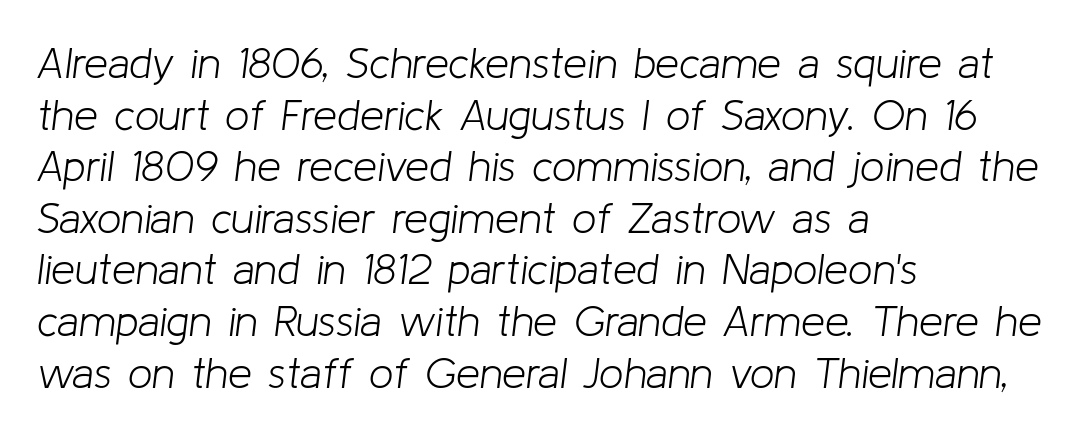
{"italic": "yes", "lean": "right", "slant_degrees": 8, "bold": "no", "weight": "light", "width": "normal", "stroke_contrast": "low", "x_height": "medium", "monospaced": "no", "underline": "no", "align": "left", "line_spacing_ratio": 1.2, "letter_spacing": "normal", "letter_spacing_em": 0.0, "glyph_px": 43}
